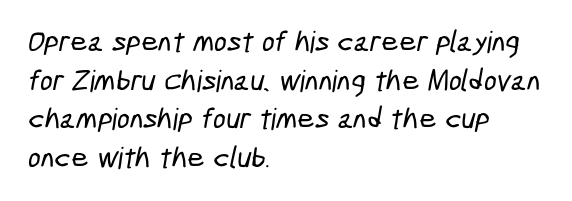
{"serif": "no", "width": "condensed", "stroke_contrast": "low", "x_height": "medium", "monospaced": "no", "underline": "no", "align": "left", "line_spacing": "normal", "line_spacing_ratio": 1.29, "letter_spacing": "normal", "letter_spacing_em": 0.0, "glyph_px": 30}
